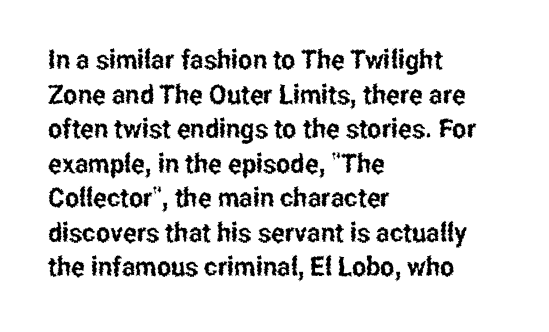
Q: Is the text italic (slanted)? A: No, it is upright.
Q: Is the text underlined? A: No.
Q: How is the paragraph aligned? A: Left-aligned.
Q: Is the spacing between letters normal or unusually wide? A: Normal.
Q: Is the spacing between lines tight, normal or loose? A: Normal.
